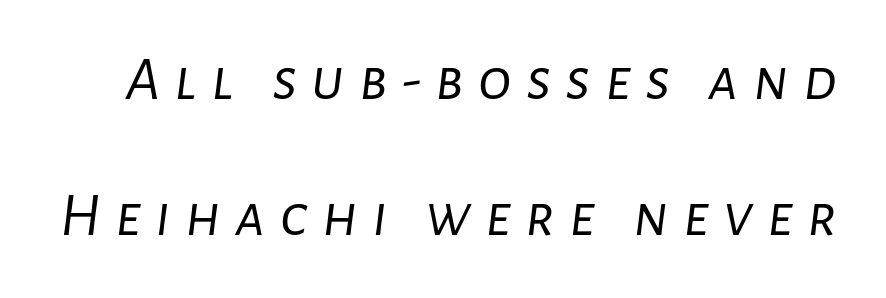
{"italic": "yes", "lean": "right", "slant_degrees": 7, "bold": "no", "weight": "light", "width": "normal", "stroke_contrast": "low", "x_height": "medium", "monospaced": "no", "underline": "no", "line_spacing": "loose", "line_spacing_ratio": 2.2, "letter_spacing": "wide", "letter_spacing_em": 0.23, "glyph_px": 62}
